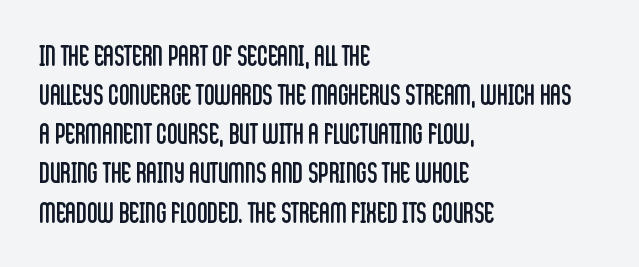
Q: Is the text bold? A: No.
Q: Is the text italic (slanted)? A: No, it is upright.
Q: Is the typeface a serif or a sans-serif typeface? A: Sans-serif.
Q: Is the text underlined? A: No.
Q: How is the paragraph aligned? A: Left-aligned.
Q: Is the spacing between letters normal or unusually wide? A: Normal.
Q: Is the spacing between lines tight, normal or loose? A: Normal.
Q: Width (condensed, normal, or wide)? A: Condensed.
Q: Stroke contrast? A: Low.
Q: x-height? A: Large.
Q: Monospaced? A: No.
